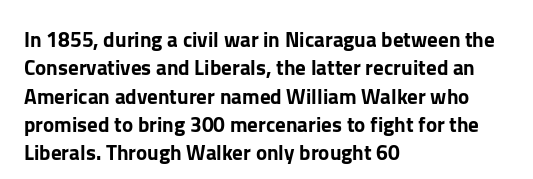
Posture: upright roman. The foot of each line stays bare and open. The passage shown stacks its lines at a standard gap. Alignment: flush left. The horizontal fit of the characters is conventional and even.
